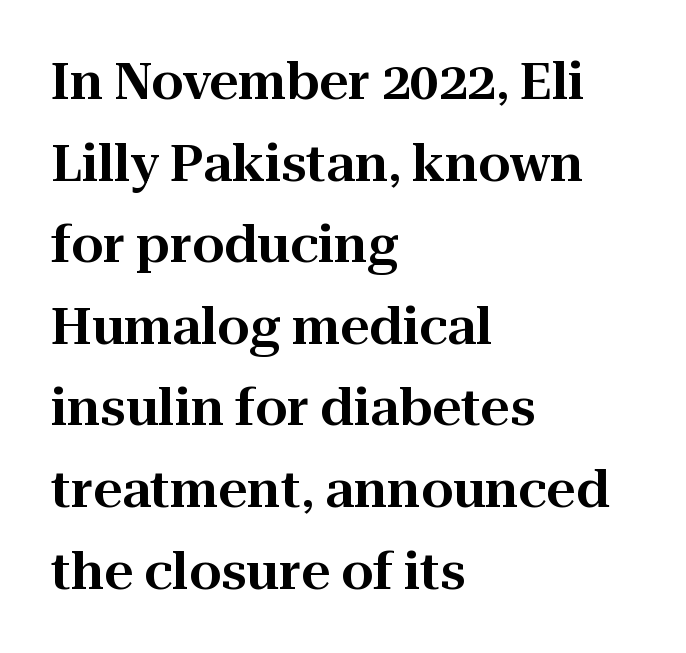
Proportional: the letters do not fall into vertical columns. Here the glyphs are tracked normally, forming tight word shapes. The type sits square on the baseline with zero lean. This sample is left-justified, so line endings fall wherever the words run out. Leading matches the norm, producing a regular column. Underline: absent.
